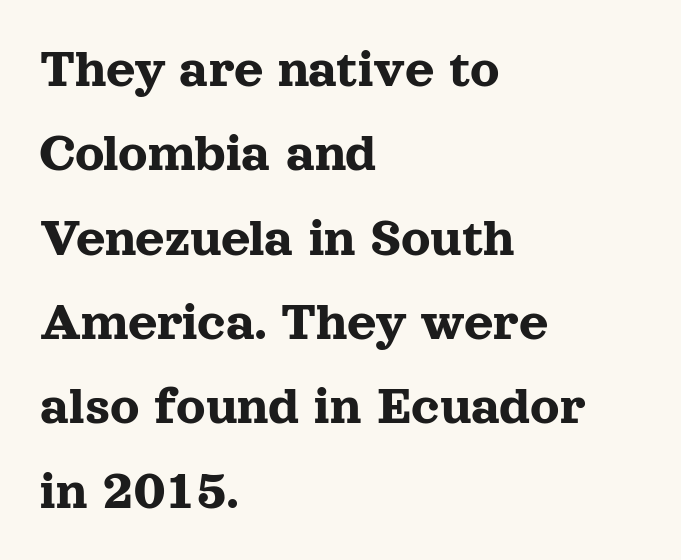
{"serif": "yes", "italic": "no", "width": "normal", "x_height": "medium", "monospaced": "no", "underline": "no", "align": "left", "line_spacing": "normal", "line_spacing_ratio": 1.48, "letter_spacing": "normal", "letter_spacing_em": 0.0, "glyph_px": 57}
